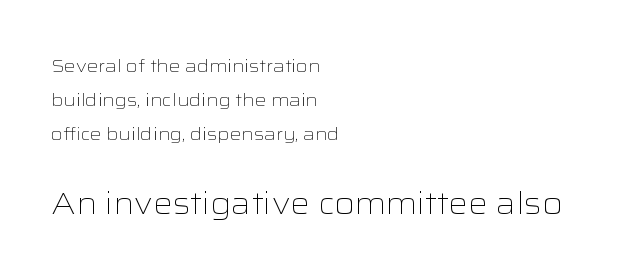
Tracking value appears to be zero — textbook default spacing. The weight would be labelled regular, book, light, or lighter still. Every character sits straight up, as roman type does. Size hierarchy here favors the trailing block over the leading one. Quick note: interline space is abundant. Compared with a centered layout, this one pins lines to the left instead.
